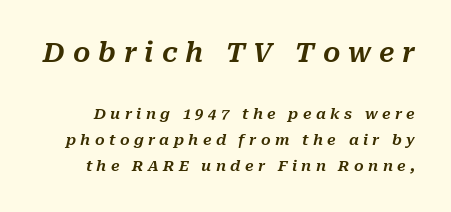
Q: Is the text italic (slanted)? A: Yes, it leans right by about 10 degrees.
Q: Is the text underlined? A: No.
Q: Is the spacing between letters normal or unusually wide? A: Unusually wide.
Q: Which block of text is set in a larger size, the first (top) or the second (bottom)? A: The first (top) one.
